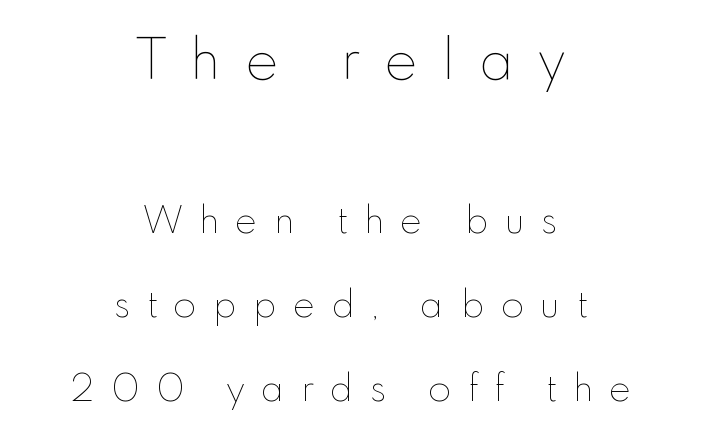
The image shows 55 px thin type, upright; set centered, loose line spacing (2.26x), unusually wide letter spacing (+0.45 em), not underlined; the first (top) block is 1.49x larger; low stroke contrast and a small x-height.
